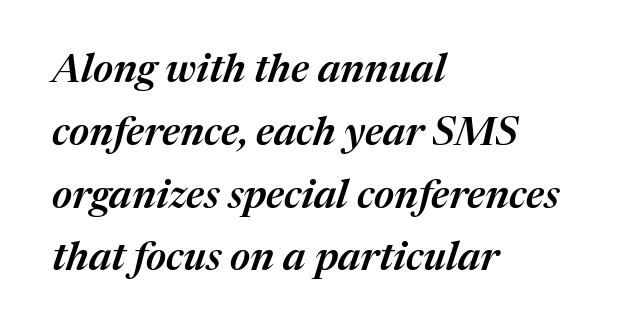
Q: Is the text bold? A: Semi-bold.
Q: Is the text italic (slanted)? A: Yes, it leans right by about 17 degrees.
Q: Is the text underlined? A: No.
Q: How is the paragraph aligned? A: Left-aligned.
Q: Is the spacing between letters normal or unusually wide? A: Normal.
Q: Is the spacing between lines tight, normal or loose? A: Normal.
Q: Width (condensed, normal, or wide)? A: Normal.
Q: Stroke contrast? A: Medium.
Q: x-height? A: Medium.
Q: Monospaced? A: No.
